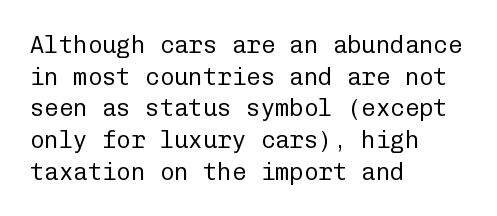
Q: Is the text bold? A: No.
Q: Is the text italic (slanted)? A: No, it is upright.
Q: Is the text underlined? A: No.
Q: How is the paragraph aligned? A: Left-aligned.
Q: Is the spacing between letters normal or unusually wide? A: Normal.
Q: Is the spacing between lines tight, normal or loose? A: Normal.
